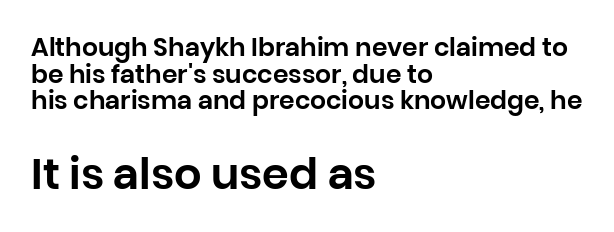
Q: Is the text italic (slanted)? A: No, it is upright.
Q: Is the typeface a serif or a sans-serif typeface? A: Sans-serif.
Q: Is the text underlined? A: No.
Q: How is the paragraph aligned? A: Left-aligned.
Q: Is the spacing between letters normal or unusually wide? A: Normal.
Q: Is the spacing between lines tight, normal or loose? A: Tight.
Q: Which block of text is set in a larger size, the first (top) or the second (bottom)? A: The second (bottom) one.
Q: Width (condensed, normal, or wide)? A: Normal.
Q: Stroke contrast? A: Low.
Q: x-height? A: Large.
Q: Monospaced? A: No.
